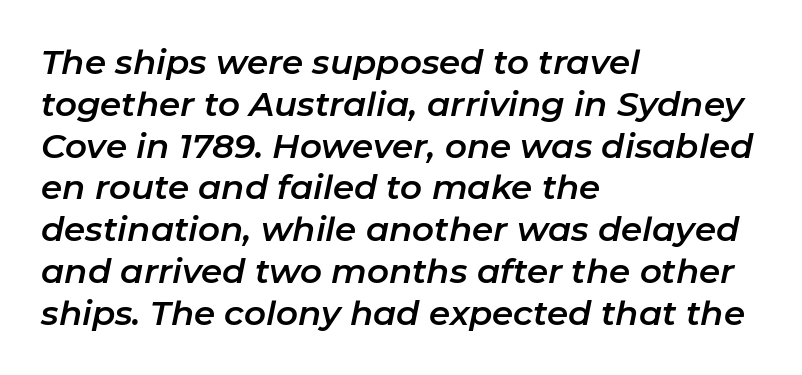
The image shows 34 px text type, italic (leaning right); set left-aligned, line spacing 1.23x, normal letter spacing, not underlined; low stroke contrast and a medium x-height.
